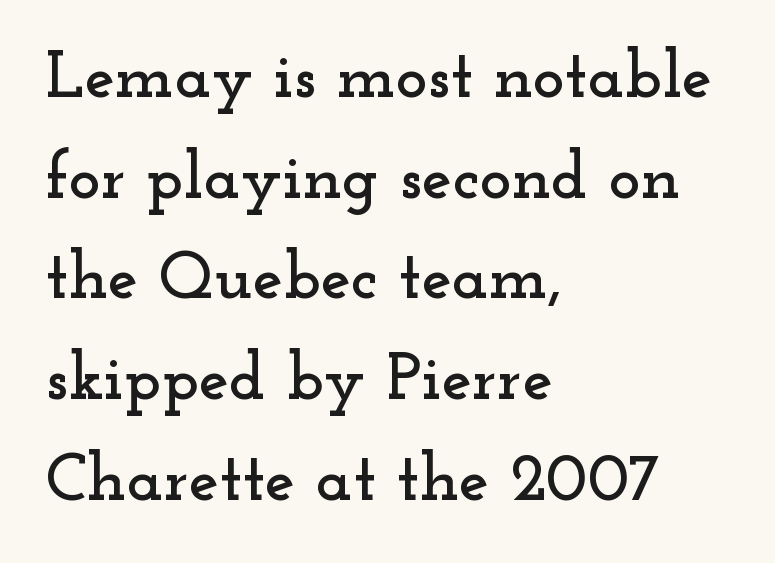
The space beneath each line is pristine and unruled. Visually the block forms a straight wall on the left and a jagged coastline on the right. This sample uses plain, unmodified letter spacing. Typographically, this falls in the serif category. The letters advance in unequal steps, a hallmark of proportional type. Italic? Not at all — the glyphs are vertical.
